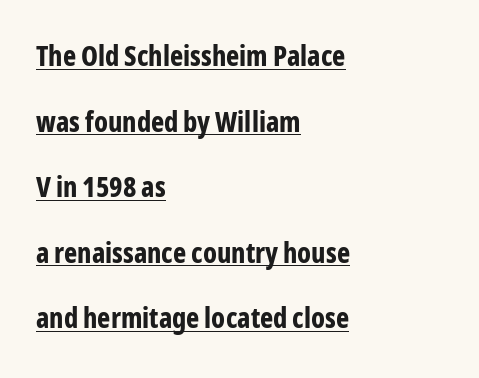
Q: Is the text bold? A: Yes.
Q: Is the text italic (slanted)? A: No, it is upright.
Q: Is the typeface a serif or a sans-serif typeface? A: Sans-serif.
Q: Is the text underlined? A: Yes.
Q: How is the paragraph aligned? A: Left-aligned.
Q: Is the spacing between letters normal or unusually wide? A: Normal.
Q: Is the spacing between lines tight, normal or loose? A: Loose.
Q: Width (condensed, normal, or wide)? A: Condensed.
Q: Stroke contrast? A: Low.
Q: x-height? A: Medium.
Q: Monospaced? A: No.
